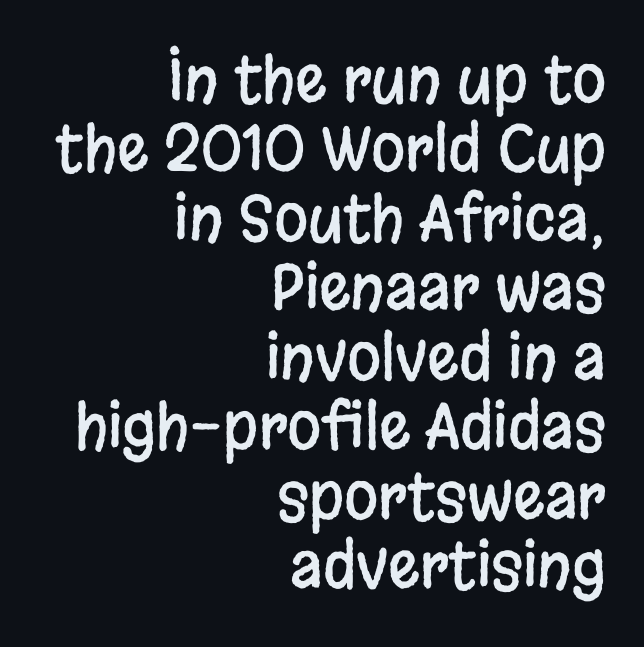
{"serif": "no", "italic": "no", "width": "condensed", "stroke_contrast": "low", "x_height": "large", "monospaced": "no", "underline": "no", "align": "right", "line_spacing": "tight", "line_spacing_ratio": 1.12, "letter_spacing": "normal", "letter_spacing_em": 0.0, "glyph_px": 62}
